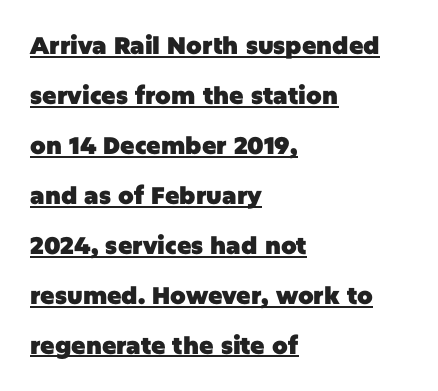
Q: Is the text bold? A: Yes.
Q: Is the text italic (slanted)? A: No, it is upright.
Q: Is the text underlined? A: Yes.
Q: How is the paragraph aligned? A: Left-aligned.
Q: Is the spacing between letters normal or unusually wide? A: Normal.
Q: Is the spacing between lines tight, normal or loose? A: Loose.
